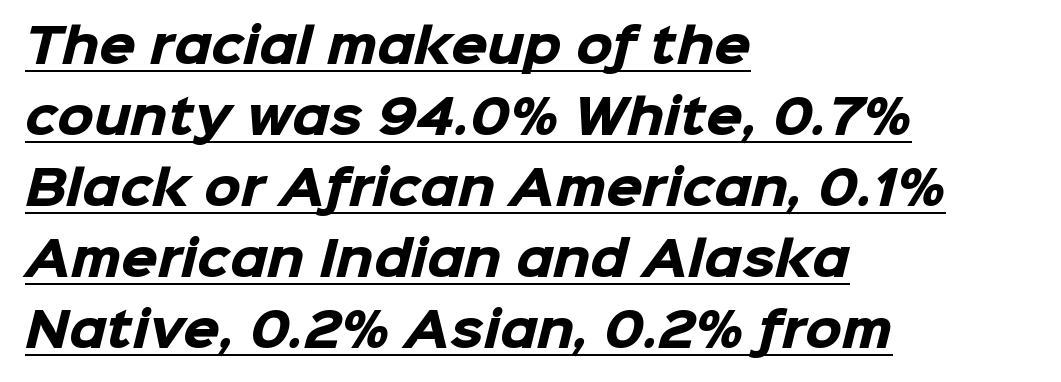
Q: Is the text bold? A: Yes.
Q: Is the typeface a serif or a sans-serif typeface? A: Sans-serif.
Q: Is the text underlined? A: Yes.
Q: How is the paragraph aligned? A: Left-aligned.
Q: Is the spacing between letters normal or unusually wide? A: Normal.
Q: Is the spacing between lines tight, normal or loose? A: Normal.
Q: Width (condensed, normal, or wide)? A: Normal.
Q: Stroke contrast? A: Low.
Q: x-height? A: Medium.
Q: Monospaced? A: No.
